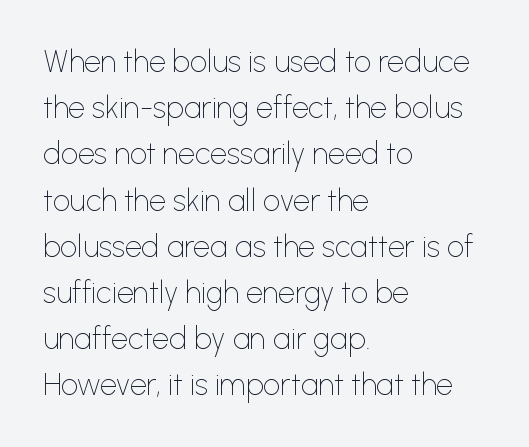
These lines are rendered in a variable-pitch font. This reads as an unemphasized weight, regular at the heaviest. Leading matches the norm, producing a regular column. Line starts are locked; line ends wander.
